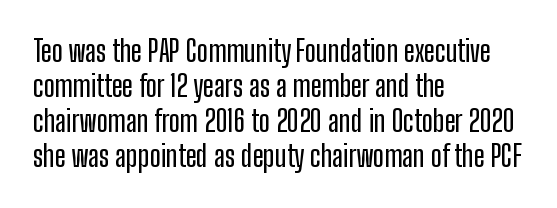
{"serif": "no", "italic": "no", "width": "condensed", "stroke_contrast": "low", "x_height": "medium", "monospaced": "no", "underline": "no", "align": "left", "line_spacing_ratio": 1.21, "letter_spacing": "normal", "letter_spacing_em": 0.0, "glyph_px": 29}
